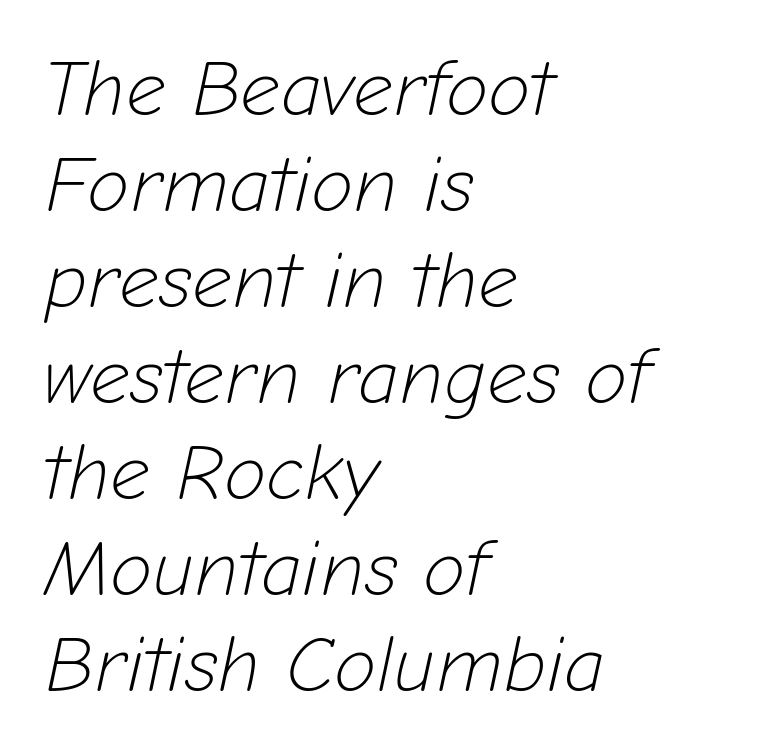
Q: Is the text bold? A: No.
Q: Is the text italic (slanted)? A: Yes, it leans right by about 12 degrees.
Q: Is the text underlined? A: No.
Q: How is the paragraph aligned? A: Left-aligned.
Q: Is the spacing between letters normal or unusually wide? A: Normal.
Q: Width (condensed, normal, or wide)? A: Normal.
Q: Stroke contrast? A: Low.
Q: x-height? A: Medium.
Q: Monospaced? A: No.
